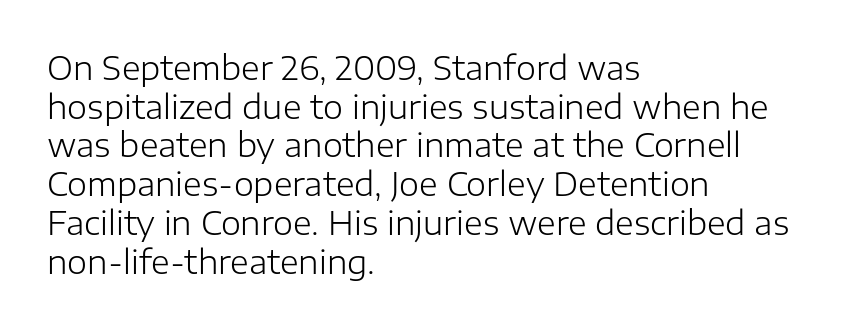
Each letter keeps its own natural width here, so spacing adapts to shape. Nobody touched the tracking dial on this one. Quick note: underline off. The lines in this sample share a left origin and differ only in where they stop. Posture: vertical. Note: no serifs on the glyphs.
